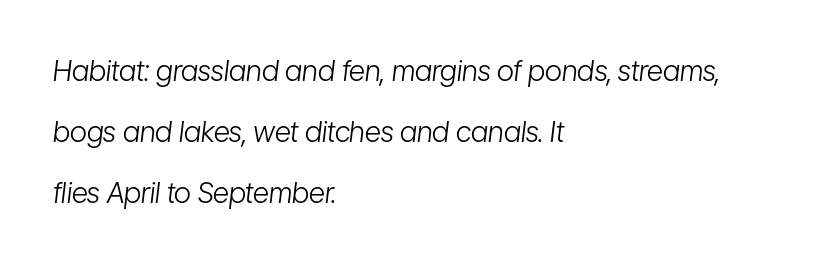
{"italic": "yes", "lean": "right", "slant_degrees": 7, "bold": "no", "weight": "light", "width": "condensed", "stroke_contrast": "low", "x_height": "medium", "monospaced": "no", "underline": "no", "align": "left", "line_spacing": "loose", "line_spacing_ratio": 2.18, "letter_spacing": "normal", "letter_spacing_em": 0.0, "glyph_px": 28}
